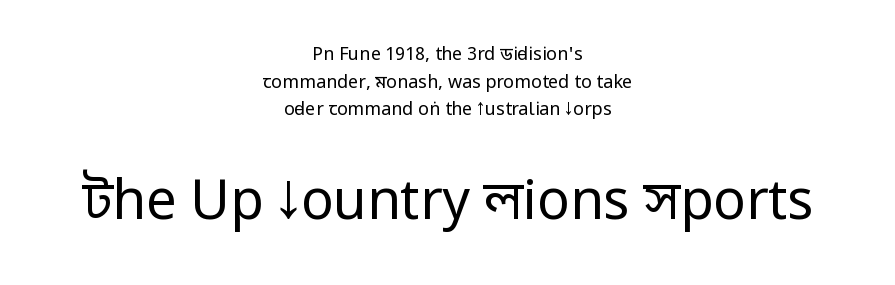
{"serif": "no", "italic": "no", "bold": "no", "weight": "regular", "width": "condensed", "stroke_contrast": "low", "x_height": "large", "monospaced": "no", "underline": "no", "align": "center", "line_spacing": "normal", "line_spacing_ratio": 1.53, "letter_spacing": "normal", "letter_spacing_em": 0.0, "larger_block": "second", "size_ratio": 3.0, "glyph_px": 54}
